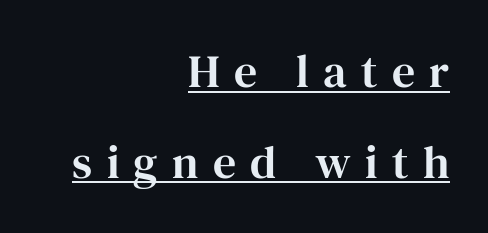
Stroke terminals: seriffed. Observe the wide spacing: letters keep a clear distance from each other. The rendered words wear a rule along their underside. These lines are rendered in a variable-pitch font.
